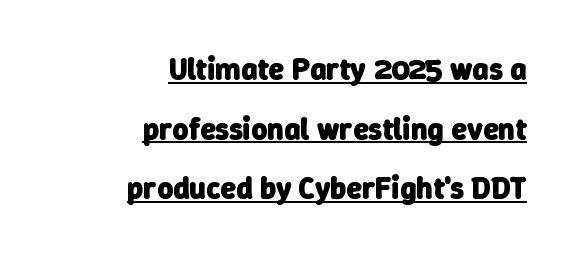
These lines carry a lot of weight — the face is fully bold. The line-height multiplier appears high, well above default. The letters sit at their default tracking, neither squeezed nor spread. The typeface chosen for these lines omits serifs. Proportional: the letters do not fall into vertical columns. Check the space under the baseline: a stroke is drawn there.
